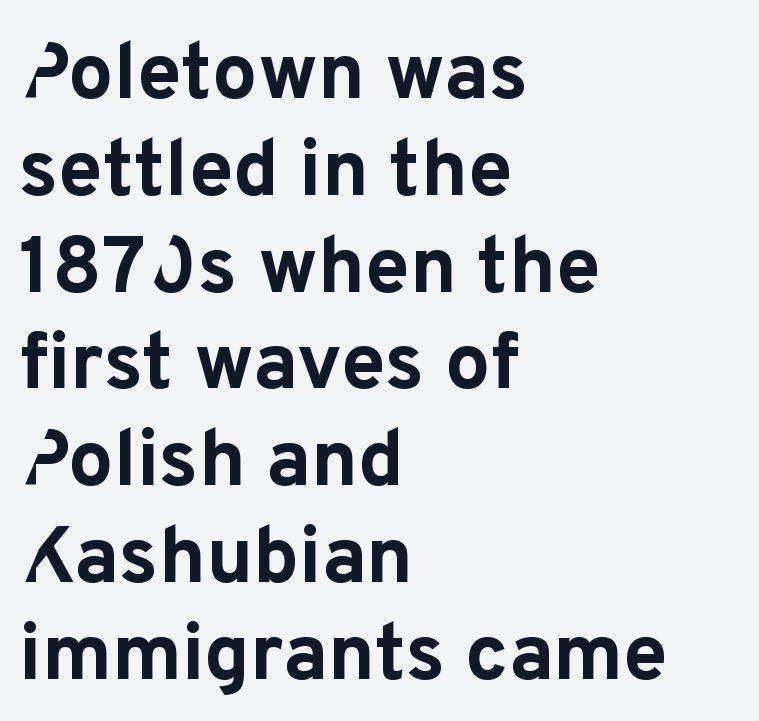
Horizontal alignment here is leftward, the default for most running prose. This is roman type, the default non-slanted kind. A typesetter would call this zero additional tracking. Summary of weight: heavy, a full bold.
